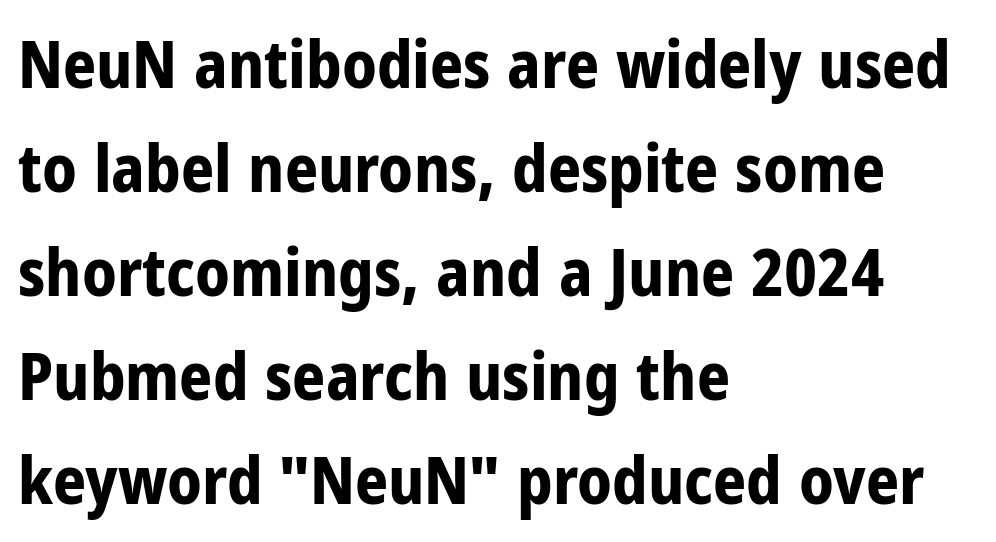
This sample uses an upright cut, with every glyph sitting square on the baseline. Quick note: underline off. The passage shown has conventional tracking throughout. Teacher's note: observe the even left margin — that is flush-left alignment. Spacing verdict: proportional, widths tailored to each character. Is the type bold? Yes — the strokes are clearly thick and heavy.
